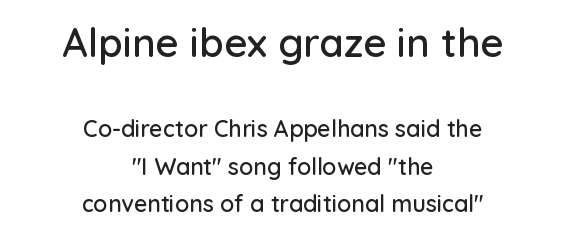
Horizontal bands of white between lines are of average thickness. How are the letters spaced? Ordinarily, with no added tracking. If you squint, the top block still reads clearly — it's the larger of the two. Italic? Not at all — the glyphs are vertical. The rendering uses natural spacing where letterforms have individual widths.
